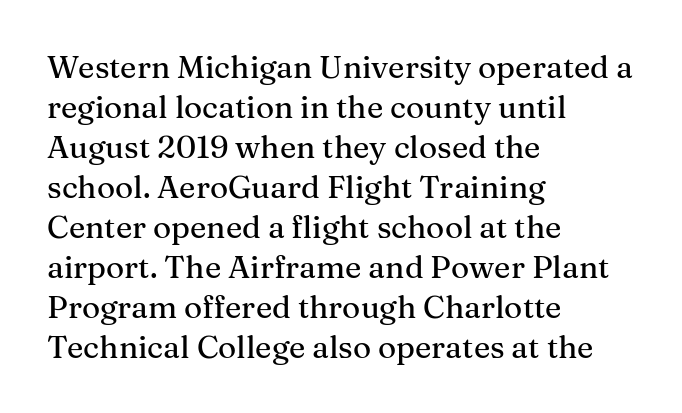
The rendering uses natural spacing where letterforms have individual widths. The letters carry serifs — small finishing strokes at the ends of their stems. In terms of leading, this rendering sits right in the middle. Bare-footed words on every line. Is the letter spacing exaggerated? No — it looks like the ordinary default. These lines stack with their left ends in a neat column.
